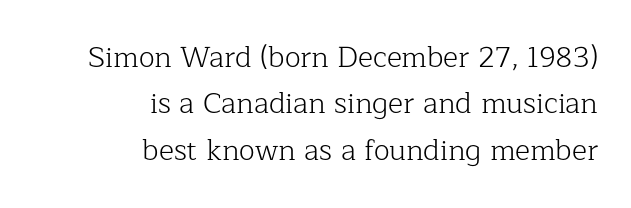
The image shows 29 px light serif type, upright; set right-aligned, normal line spacing (1.6x), normal letter spacing, not underlined; low stroke contrast and a medium x-height.
